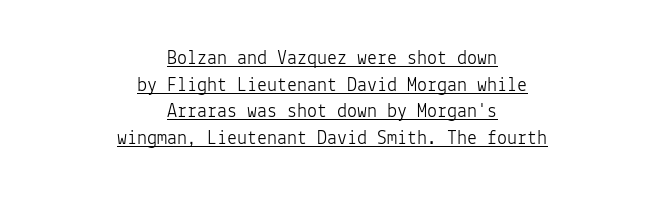
{"italic": "no", "bold": "no", "underline": "yes", "align": "center", "line_spacing": "normal", "line_spacing_ratio": 1.33, "letter_spacing": "normal", "letter_spacing_em": 0.0, "glyph_px": 20}
